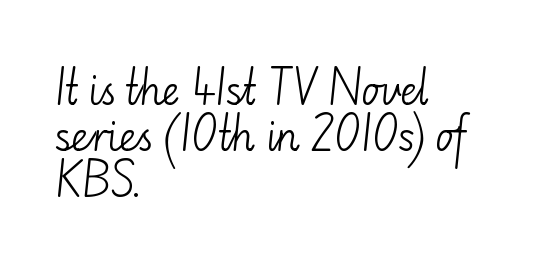
The image shows 38 px light sans-serif type; set left-aligned, line spacing 1.21x, normal letter spacing, not underlined; low stroke contrast and a small x-height.
